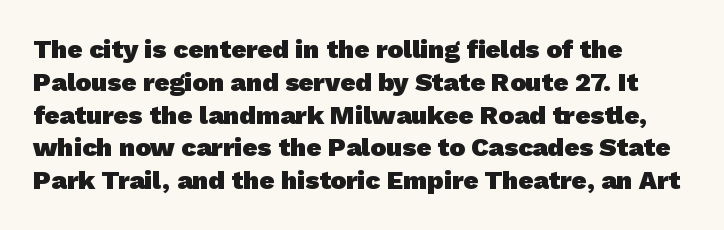
Q: Is the text bold? A: Yes.
Q: Is the text underlined? A: No.
Q: How is the paragraph aligned? A: Left-aligned.
Q: Is the spacing between letters normal or unusually wide? A: Normal.
Q: Is the spacing between lines tight, normal or loose? A: Normal.
